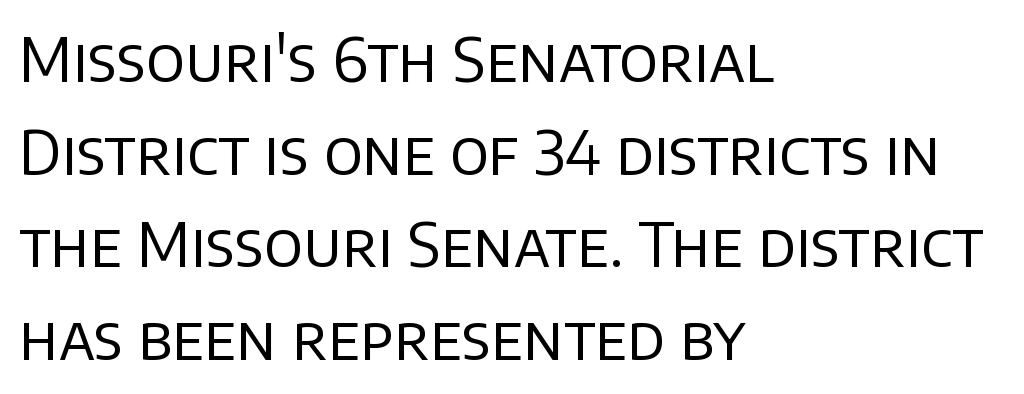
Q: Is the text bold? A: No.
Q: Is the text italic (slanted)? A: No, it is upright.
Q: Is the typeface a serif or a sans-serif typeface? A: Sans-serif.
Q: Is the text underlined? A: No.
Q: How is the paragraph aligned? A: Left-aligned.
Q: Is the spacing between letters normal or unusually wide? A: Normal.
Q: Is the spacing between lines tight, normal or loose? A: Normal.
Q: Width (condensed, normal, or wide)? A: Normal.
Q: Stroke contrast? A: Low.
Q: x-height? A: Large.
Q: Monospaced? A: No.
